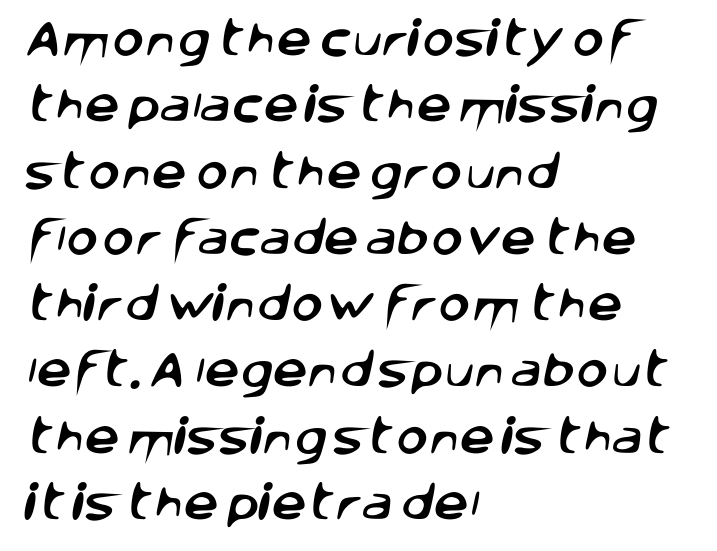
Q: Is the typeface a serif or a sans-serif typeface? A: Sans-serif.
Q: Is the text underlined? A: No.
Q: How is the paragraph aligned? A: Left-aligned.
Q: Is the spacing between letters normal or unusually wide? A: Normal.
Q: Is the spacing between lines tight, normal or loose? A: Normal.
Q: Width (condensed, normal, or wide)? A: Normal.
Q: Stroke contrast? A: Low.
Q: x-height? A: Large.
Q: Monospaced? A: No.
